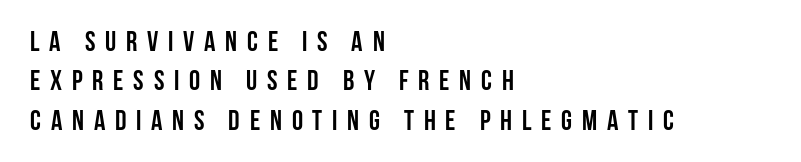
The image shows 28 px semibold, condensed sans-serif type, upright; set left-aligned, normal line spacing (1.41x), unusually wide letter spacing (+0.35 em), not underlined; low stroke contrast and a large x-height.
